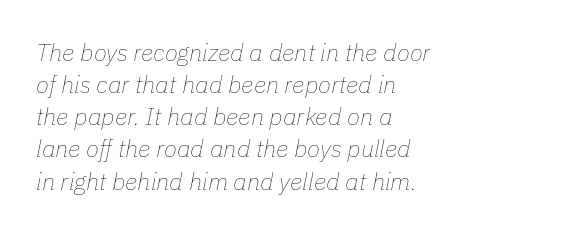
The image shows 24 px text type, italic (leaning right); set left-aligned, normal line spacing (1.34x), normal letter spacing, not underlined.
